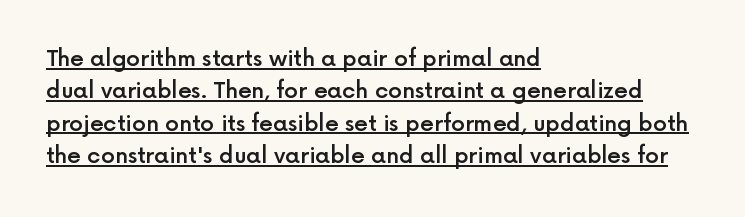
Compared with typical body copy, the letter spacing here is the same. Stroke thickness is moderately raised; the sample reads as semibold. A typesetter would call this leading conventional body-copy spacing. Ordinary non-slanted type is in use. The text block is weighted toward the left margin, trailing off unevenly rightward.
